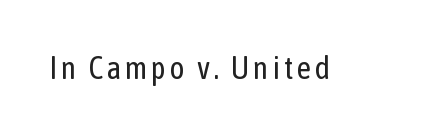
The glyphs are unaccompanied by any horizontal stroke below them. Nothing heavy about these letters — not bold at all. Here the designer chose a conventional face with non-uniform glyph widths. This sample uses an upright cut, with every glyph sitting square on the baseline. Nope, no serifs anywhere on these letters.
